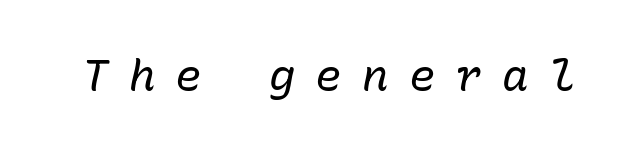
{"italic": "yes", "lean": "right", "slant_degrees": 10, "bold": "no", "weight": "regular", "width": "normal", "stroke_contrast": "low", "x_height": "medium", "monospaced": "yes", "underline": "no", "letter_spacing": "wide", "letter_spacing_em": 0.46, "glyph_px": 44}
